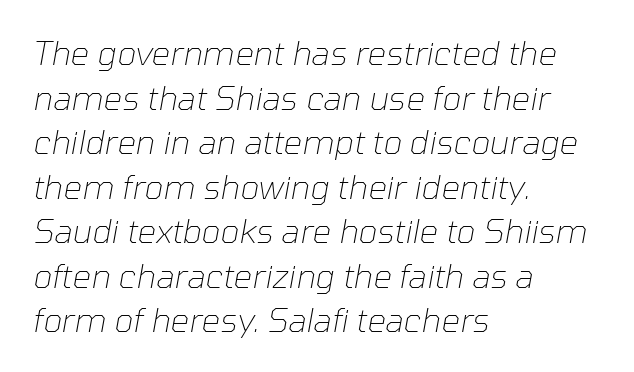
{"italic": "yes", "lean": "right", "slant_degrees": 10, "bold": "no", "weight": "thin", "width": "normal", "stroke_contrast": "low", "x_height": "medium", "monospaced": "no", "underline": "no", "align": "left", "line_spacing": "normal", "line_spacing_ratio": 1.35, "letter_spacing": "normal", "letter_spacing_em": 0.0, "glyph_px": 33}
